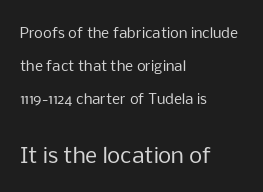
Honestly, there is no underline to notice here at all. Larger block? The one below; the one above is distinctly smaller. The paragraph shown leans on its left margin. In terms of letterspacing, this is plain default setting. A great deal of white space separates one row of letters from the next. Stems and bowls with no extra thickness — not bold.
